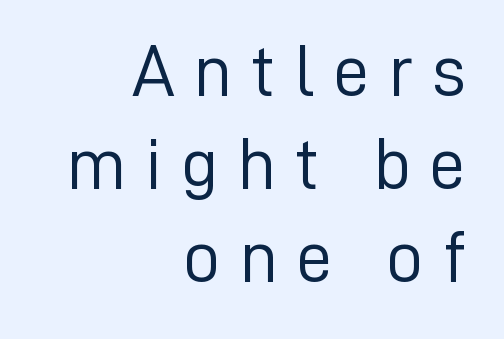
{"serif": "no", "italic": "no", "bold": "no", "weight": "light", "width": "normal", "stroke_contrast": "low", "x_height": "medium", "monospaced": "no", "underline": "no", "align": "right", "line_spacing": "normal", "line_spacing_ratio": 1.26, "letter_spacing": "wide", "letter_spacing_em": 0.25, "glyph_px": 74}
